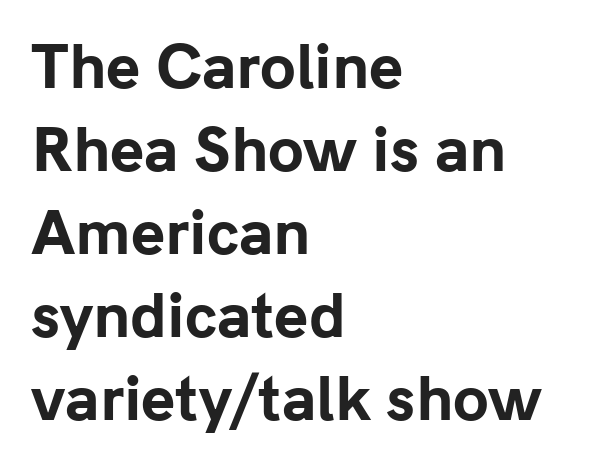
{"serif": "no", "italic": "no", "bold": "yes", "weight": "bold", "width": "normal", "stroke_contrast": "low", "x_height": "medium", "monospaced": "no", "underline": "no", "align": "left", "line_spacing": "normal", "line_spacing_ratio": 1.43, "letter_spacing": "normal", "letter_spacing_em": 0.0, "glyph_px": 58}
